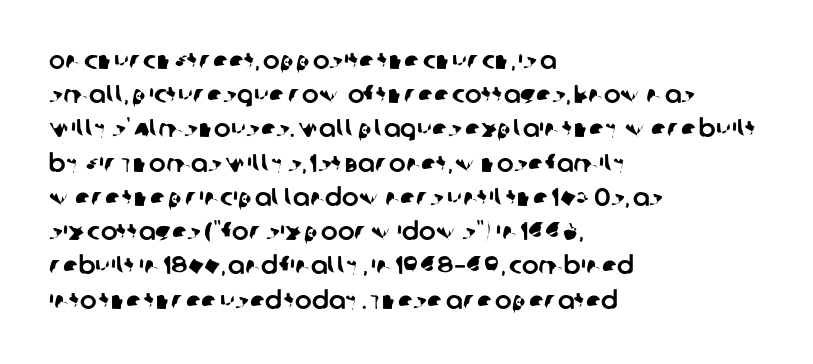
The image shows 25 px text type; set left-aligned, normal line spacing (1.37x), normal letter spacing, not underlined.
